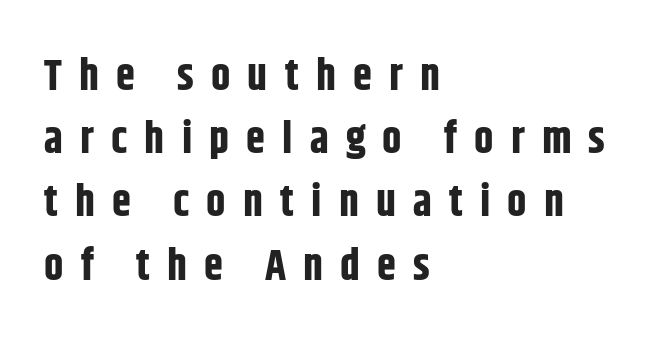
The image shows 43 px bold, condensed sans-serif type, upright; set left-aligned, normal line spacing (1.47x), unusually wide letter spacing (+0.4 em), not underlined; low stroke contrast and a large x-height.
